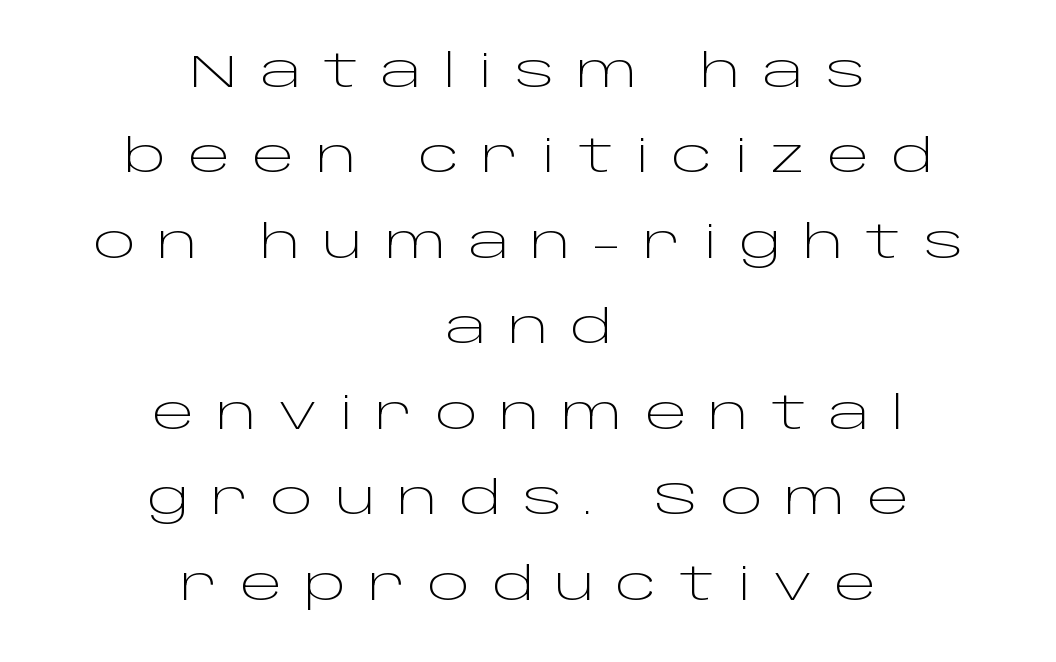
Q: Is the text bold? A: No.
Q: Is the text italic (slanted)? A: No, it is upright.
Q: Is the typeface a serif or a sans-serif typeface? A: Sans-serif.
Q: Is the text underlined? A: No.
Q: How is the paragraph aligned? A: Centered.
Q: Is the spacing between letters normal or unusually wide? A: Unusually wide.
Q: Is the spacing between lines tight, normal or loose? A: Loose.
Q: Width (condensed, normal, or wide)? A: Wide.
Q: Stroke contrast? A: Low.
Q: x-height? A: Large.
Q: Monospaced? A: No.
